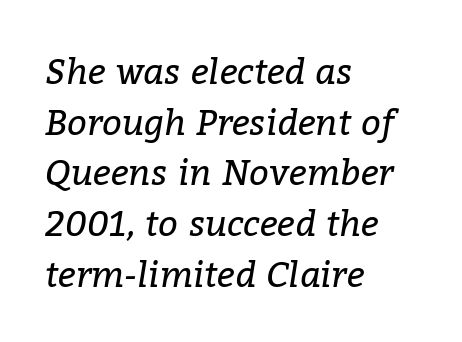
Q: Is the text bold? A: No.
Q: Is the text italic (slanted)? A: Yes, it leans right by about 9 degrees.
Q: Is the typeface a serif or a sans-serif typeface? A: Serif.
Q: Is the text underlined? A: No.
Q: How is the paragraph aligned? A: Left-aligned.
Q: Is the spacing between letters normal or unusually wide? A: Normal.
Q: Is the spacing between lines tight, normal or loose? A: Normal.
Q: Width (condensed, normal, or wide)? A: Normal.
Q: Stroke contrast? A: Low.
Q: x-height? A: Medium.
Q: Monospaced? A: No.
